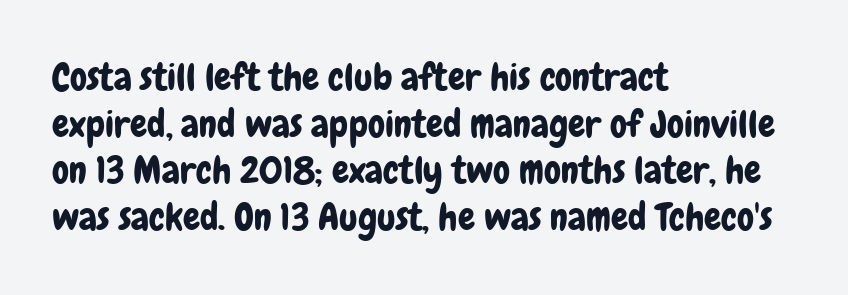
The image shows 38 px condensed sans-serif type, upright; set left-aligned, line spacing 1.23x, normal letter spacing, not underlined; low stroke contrast and a medium x-height.
